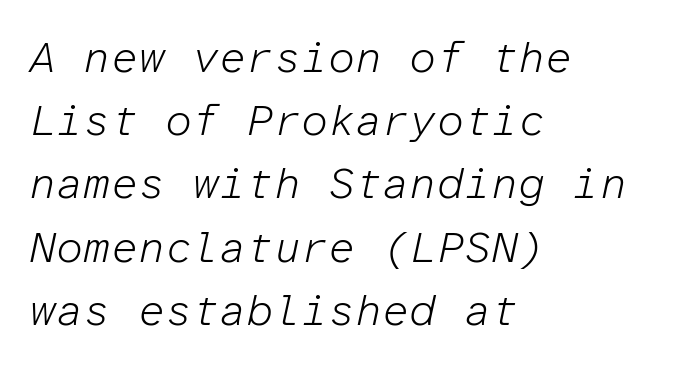
This sample keeps an unexceptional amount of space between lines. Layout note: lines flush left. Do the characters align in a grid? Yes, the font is monospaced. The string is rendered with underlining switched off. Weight: not bold — regular or lighter. Looking at the ascenders, they clearly lean.
